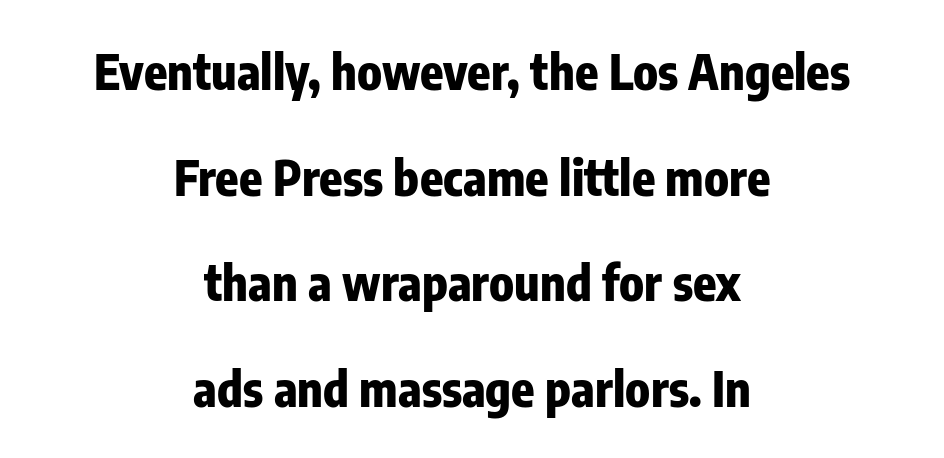
Q: Is the text bold? A: Yes.
Q: Is the text italic (slanted)? A: No, it is upright.
Q: Is the typeface a serif or a sans-serif typeface? A: Sans-serif.
Q: Is the text underlined? A: No.
Q: How is the paragraph aligned? A: Centered.
Q: Is the spacing between letters normal or unusually wide? A: Normal.
Q: Is the spacing between lines tight, normal or loose? A: Loose.
Q: Width (condensed, normal, or wide)? A: Condensed.
Q: Stroke contrast? A: Low.
Q: x-height? A: Medium.
Q: Monospaced? A: No.
